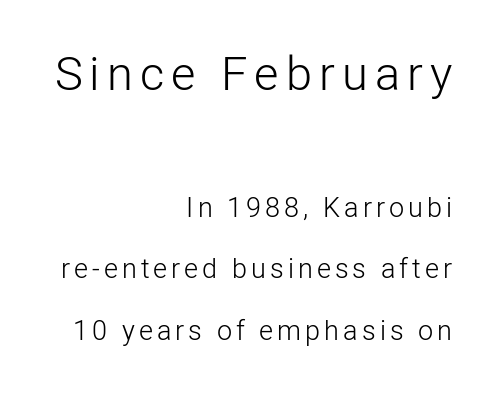
{"serif": "no", "italic": "no", "bold": "no", "weight": "light", "width": "normal", "stroke_contrast": "low", "x_height": "medium", "monospaced": "no", "underline": "no", "align": "right", "line_spacing": "loose", "line_spacing_ratio": 2.28, "larger_block": "first", "size_ratio": 1.74, "glyph_px": 47}
